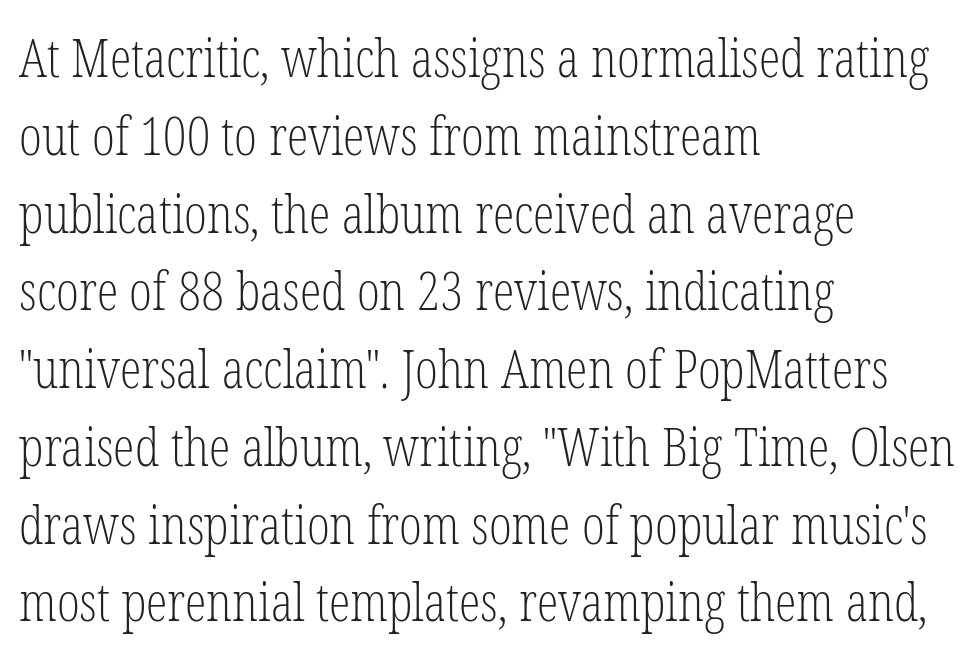
The image shows 54 px light, condensed serif type, upright; set left-aligned, normal line spacing (1.44x), normal letter spacing, not underlined; low stroke contrast and a medium x-height.
